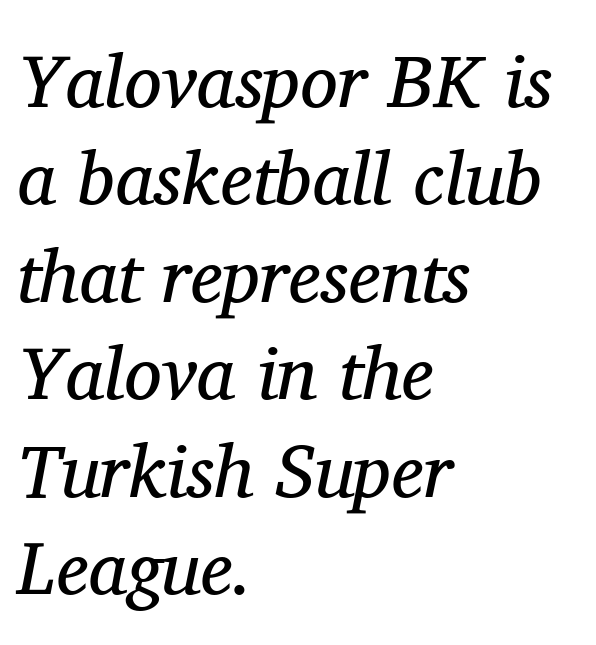
{"serif": "yes", "italic": "yes", "lean": "right", "slant_degrees": 11, "bold": "no", "weight": "regular", "width": "normal", "stroke_contrast": "medium", "x_height": "medium", "monospaced": "no", "underline": "no", "align": "left", "line_spacing": "normal", "line_spacing_ratio": 1.3, "letter_spacing": "normal", "letter_spacing_em": 0.0, "glyph_px": 75}
